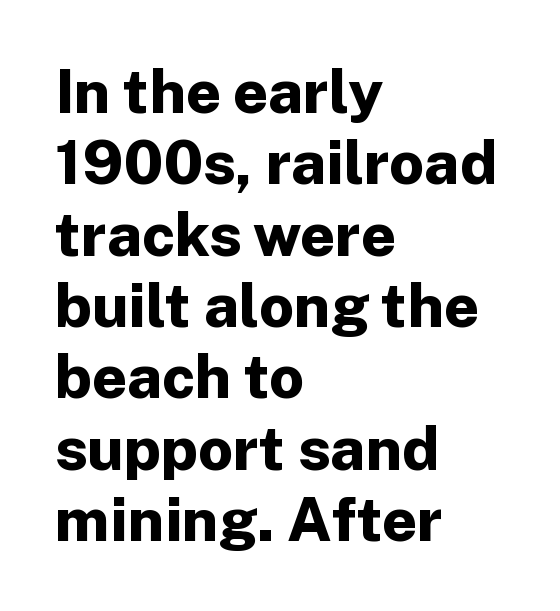
Q: Is the text bold? A: Yes.
Q: Is the text italic (slanted)? A: No, it is upright.
Q: Is the typeface a serif or a sans-serif typeface? A: Sans-serif.
Q: Is the text underlined? A: No.
Q: How is the paragraph aligned? A: Left-aligned.
Q: Is the spacing between letters normal or unusually wide? A: Normal.
Q: Width (condensed, normal, or wide)? A: Normal.
Q: Stroke contrast? A: Low.
Q: x-height? A: Medium.
Q: Monospaced? A: No.
